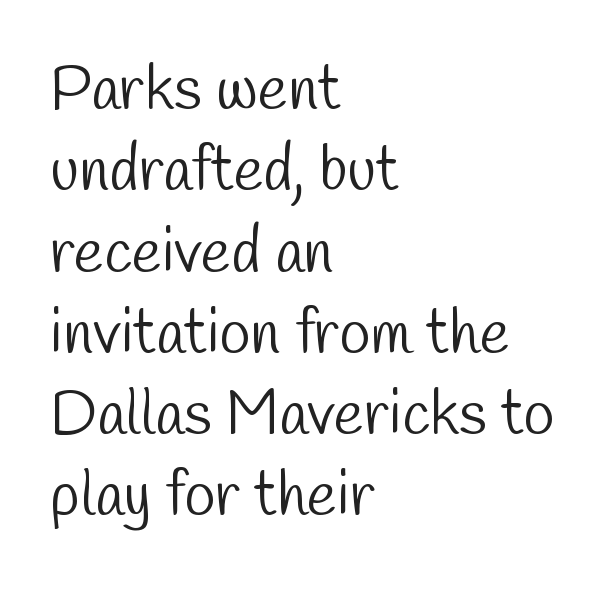
Q: Is the text bold? A: No.
Q: Is the typeface a serif or a sans-serif typeface? A: Sans-serif.
Q: Is the text underlined? A: No.
Q: How is the paragraph aligned? A: Left-aligned.
Q: Is the spacing between letters normal or unusually wide? A: Normal.
Q: Is the spacing between lines tight, normal or loose? A: Normal.
Q: Width (condensed, normal, or wide)? A: Condensed.
Q: Stroke contrast? A: Low.
Q: x-height? A: Medium.
Q: Monospaced? A: No.
